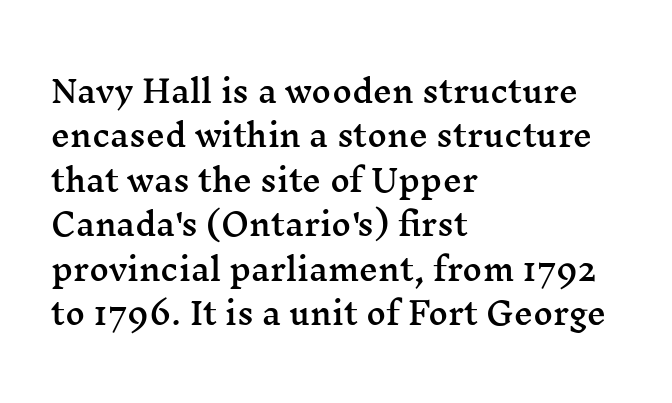
Q: Is the text italic (slanted)? A: No, it is upright.
Q: Is the typeface a serif or a sans-serif typeface? A: Serif.
Q: Is the text underlined? A: No.
Q: How is the paragraph aligned? A: Left-aligned.
Q: Is the spacing between letters normal or unusually wide? A: Normal.
Q: Is the spacing between lines tight, normal or loose? A: Normal.
Q: Width (condensed, normal, or wide)? A: Wide.
Q: Stroke contrast? A: Medium.
Q: x-height? A: Medium.
Q: Monospaced? A: No.
